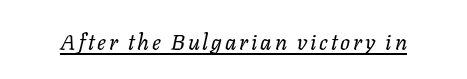
Q: Is the text bold? A: No.
Q: Is the text italic (slanted)? A: Yes, it leans right by about 11 degrees.
Q: Is the text underlined? A: Yes.
